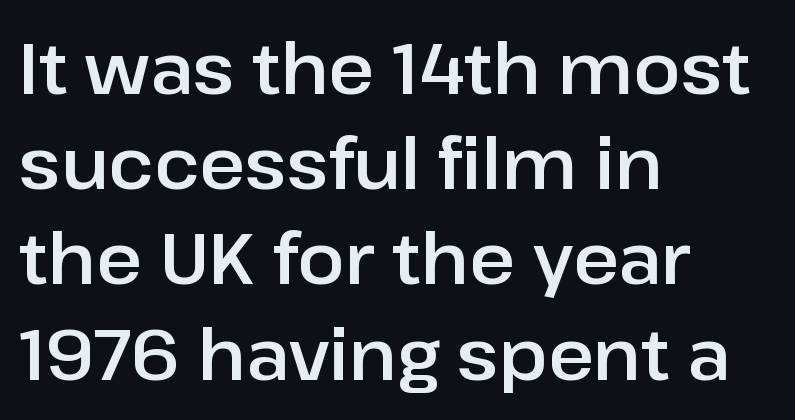
The rag falls on the right side of this text block. Quick note: underline off. The axis of the letterforms is exactly vertical. A typesetter would label this face a sans. A typesetter would call this proportional, since set widths differ per character. Reading down the column, the eye jumps a familiar distance to each next line.
